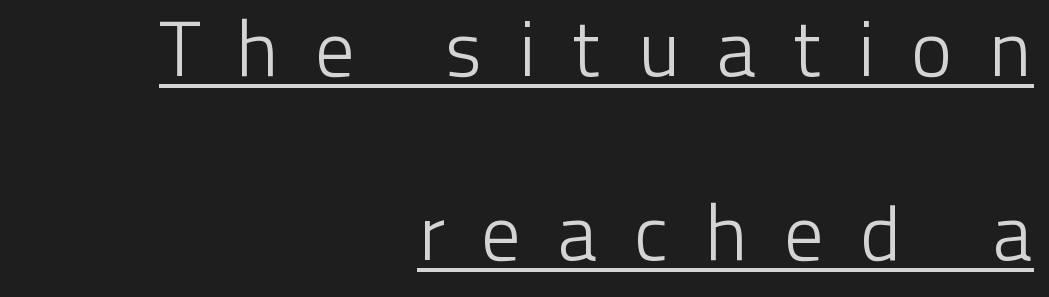
{"serif": "no", "italic": "no", "bold": "no", "weight": "light", "width": "normal", "stroke_contrast": "low", "x_height": "medium", "monospaced": "no", "underline": "yes", "align": "right", "line_spacing": "loose", "line_spacing_ratio": 2.33, "letter_spacing": "wide", "letter_spacing_em": 0.45, "glyph_px": 79}
